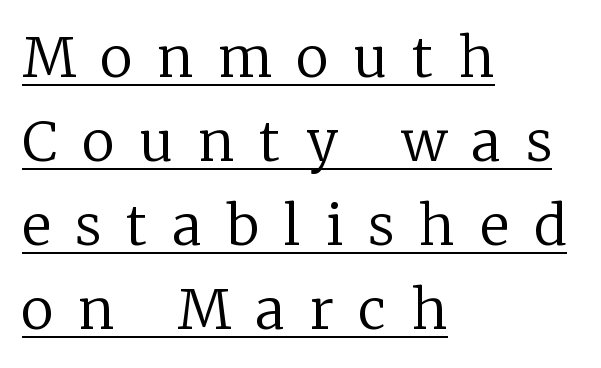
Q: Is the text bold? A: No.
Q: Is the text italic (slanted)? A: No, it is upright.
Q: Is the typeface a serif or a sans-serif typeface? A: Serif.
Q: Is the text underlined? A: Yes.
Q: How is the paragraph aligned? A: Left-aligned.
Q: Is the spacing between letters normal or unusually wide? A: Unusually wide.
Q: Is the spacing between lines tight, normal or loose? A: Normal.
Q: Width (condensed, normal, or wide)? A: Normal.
Q: Stroke contrast? A: Low.
Q: x-height? A: Medium.
Q: Monospaced? A: No.
